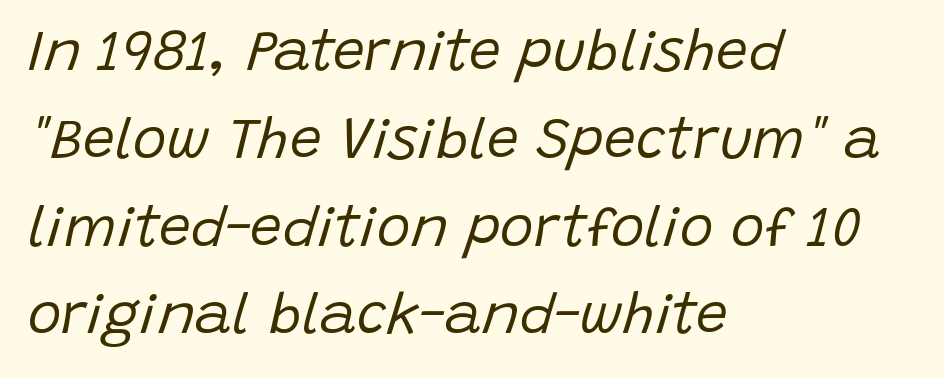
Q: Is the text bold? A: No.
Q: Is the text italic (slanted)? A: Yes, it leans right by about 15 degrees.
Q: Is the text underlined? A: No.
Q: How is the paragraph aligned? A: Left-aligned.
Q: Is the spacing between letters normal or unusually wide? A: Normal.
Q: Is the spacing between lines tight, normal or loose? A: Normal.
Q: Width (condensed, normal, or wide)? A: Normal.
Q: Stroke contrast? A: Low.
Q: x-height? A: Large.
Q: Monospaced? A: No.
